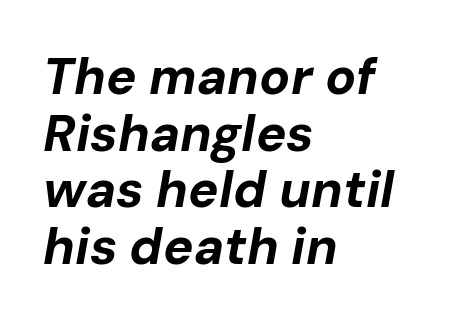
The image shows 51 px bold type, italic (leaning right); set left-aligned, tight line spacing (1.11x), normal letter spacing, not underlined; low stroke contrast and a medium x-height.
